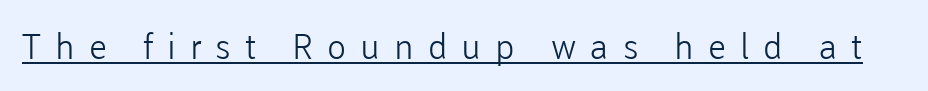
Q: Is the text bold? A: No.
Q: Is the text italic (slanted)? A: No, it is upright.
Q: Is the typeface a serif or a sans-serif typeface? A: Sans-serif.
Q: Is the text underlined? A: Yes.
Q: Is the spacing between letters normal or unusually wide? A: Unusually wide.
Q: Width (condensed, normal, or wide)? A: Normal.
Q: Stroke contrast? A: Low.
Q: x-height? A: Medium.
Q: Monospaced? A: No.
